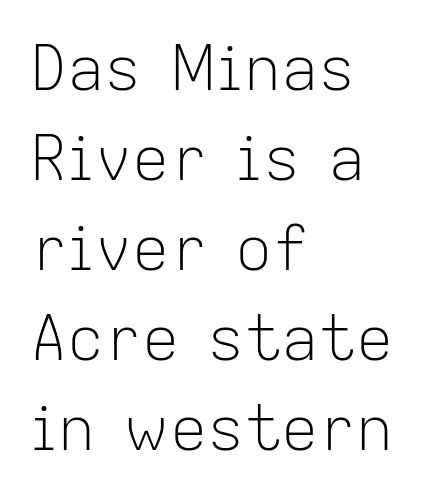
Q: Is the text bold? A: No.
Q: Is the text italic (slanted)? A: No, it is upright.
Q: Is the typeface a serif or a sans-serif typeface? A: Sans-serif.
Q: Is the text underlined? A: No.
Q: How is the paragraph aligned? A: Left-aligned.
Q: Is the spacing between letters normal or unusually wide? A: Normal.
Q: Is the spacing between lines tight, normal or loose? A: Normal.
Q: Width (condensed, normal, or wide)? A: Normal.
Q: Stroke contrast? A: Low.
Q: x-height? A: Medium.
Q: Monospaced? A: No.
